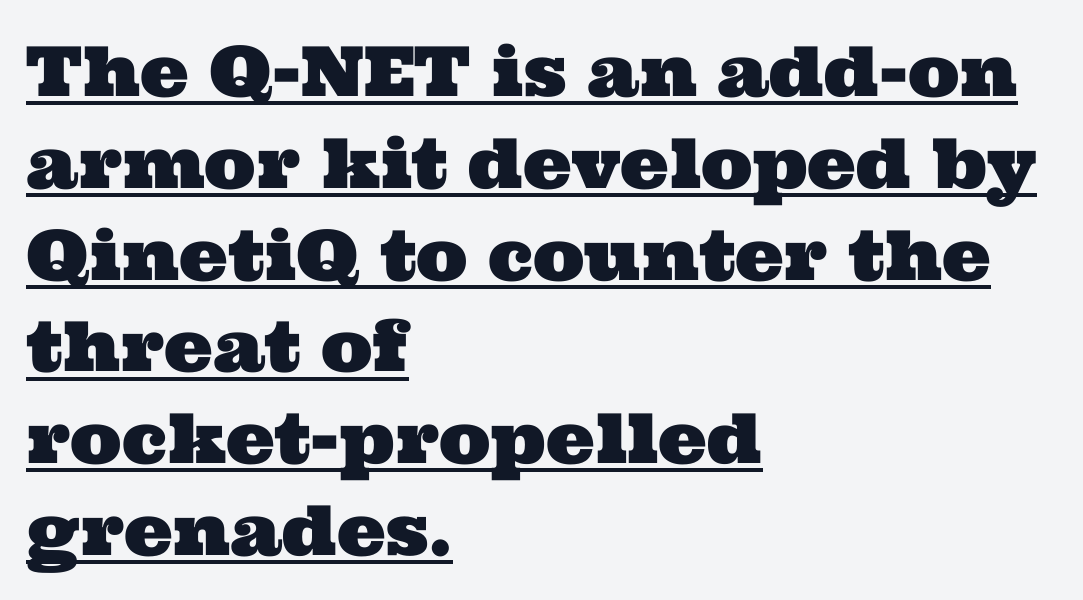
Q: Is the typeface a serif or a sans-serif typeface? A: Serif.
Q: Is the text underlined? A: Yes.
Q: How is the paragraph aligned? A: Left-aligned.
Q: Is the spacing between letters normal or unusually wide? A: Normal.
Q: Is the spacing between lines tight, normal or loose? A: Normal.
Q: Width (condensed, normal, or wide)? A: Wide.
Q: Stroke contrast? A: Medium.
Q: x-height? A: Medium.
Q: Monospaced? A: No.
